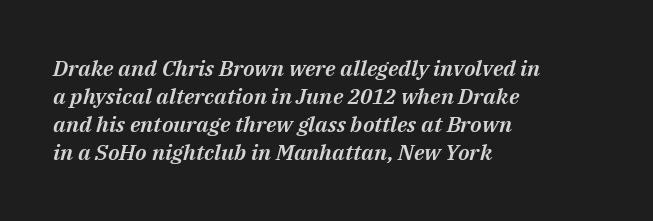
{"italic": "yes", "lean": "right", "slant_degrees": 14, "underline": "no", "align": "left", "line_spacing": "normal", "line_spacing_ratio": 1.28, "letter_spacing": "normal", "letter_spacing_em": 0.0, "glyph_px": 22}
